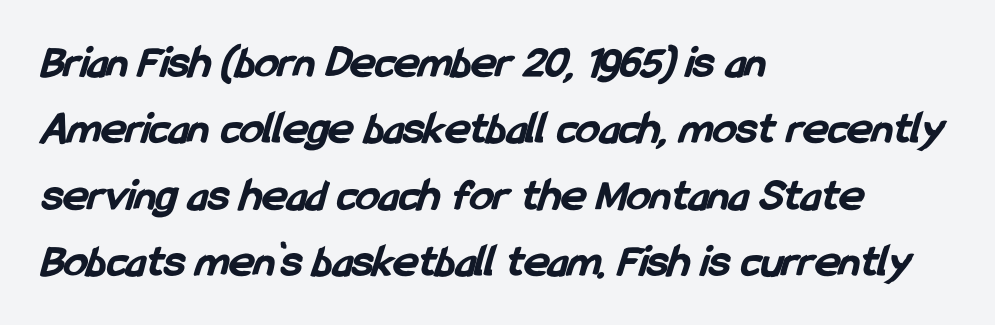
Q: Is the text bold? A: Yes.
Q: Is the typeface a serif or a sans-serif typeface? A: Sans-serif.
Q: Is the text underlined? A: No.
Q: How is the paragraph aligned? A: Left-aligned.
Q: Is the spacing between letters normal or unusually wide? A: Normal.
Q: Is the spacing between lines tight, normal or loose? A: Normal.
Q: Width (condensed, normal, or wide)? A: Condensed.
Q: Stroke contrast? A: Low.
Q: x-height? A: Medium.
Q: Monospaced? A: No.
